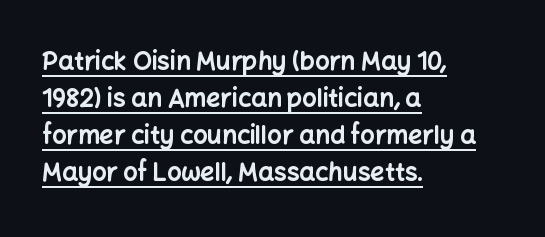
The image shows 25 px bold type, upright; set left-aligned, normal line spacing (1.48x), normal letter spacing, underlined.
